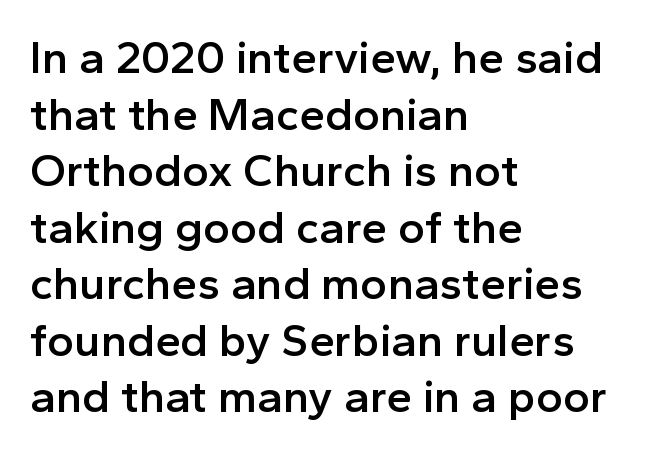
{"serif": "no", "italic": "no", "bold": "semi", "weight": "semibold", "width": "normal", "x_height": "medium", "monospaced": "no", "underline": "no", "align": "left", "line_spacing_ratio": 1.23, "letter_spacing": "normal", "letter_spacing_em": 0.0, "glyph_px": 46}
